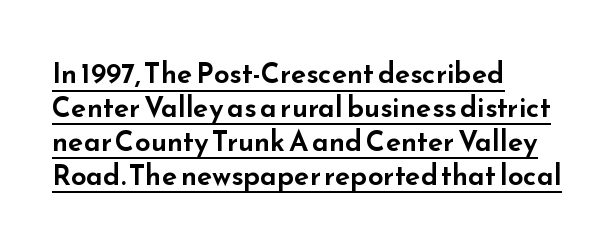
{"serif": "no", "italic": "no", "width": "wide", "stroke_contrast": "low", "x_height": "small", "monospaced": "no", "underline": "yes", "align": "left", "line_spacing_ratio": 1.21, "letter_spacing": "normal", "letter_spacing_em": 0.0, "glyph_px": 28}
